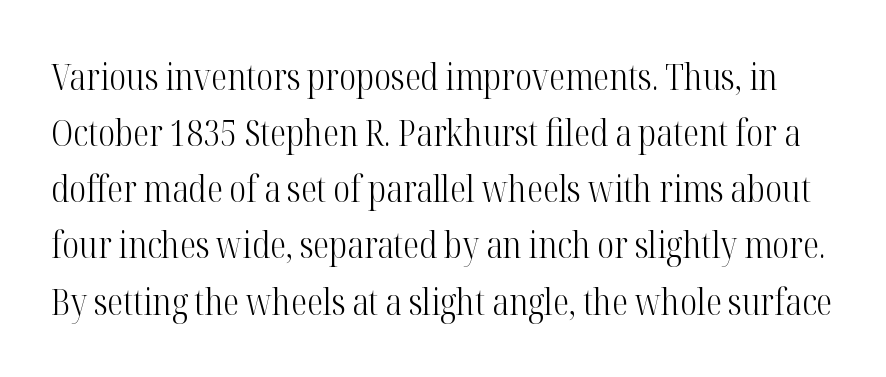
Q: Is the text bold? A: No.
Q: Is the text italic (slanted)? A: No, it is upright.
Q: Is the typeface a serif or a sans-serif typeface? A: Serif.
Q: Is the text underlined? A: No.
Q: Is the spacing between letters normal or unusually wide? A: Normal.
Q: Is the spacing between lines tight, normal or loose? A: Normal.
Q: Width (condensed, normal, or wide)? A: Condensed.
Q: Stroke contrast? A: High.
Q: x-height? A: Medium.
Q: Monospaced? A: No.
